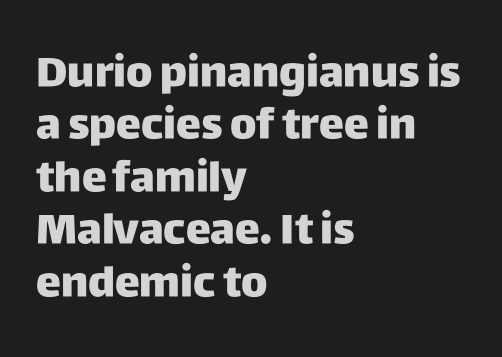
Unmarked baselines from the first word to the last. Note: no serifs on the glyphs. A typesetter would call this proportional, since set widths differ per character. Notice how thick the strokes are: this is what a full bold looks like. All the whitespace from short lines collects on the right. The lines sit at an ordinary, default distance from one another.
